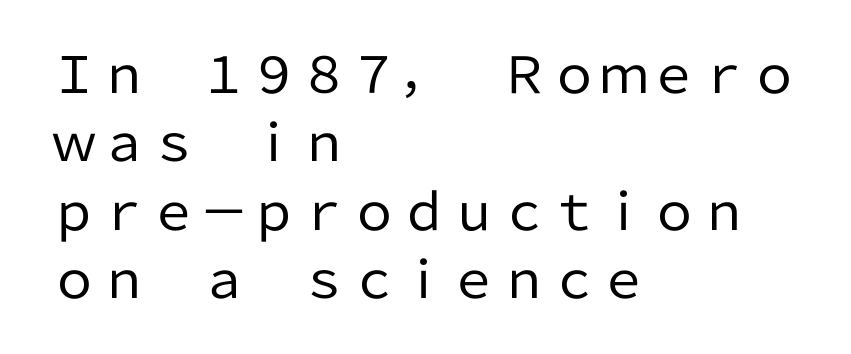
{"serif": "no", "italic": "no", "bold": "no", "weight": "regular", "width": "normal", "stroke_contrast": "low", "x_height": "medium", "monospaced": "no", "underline": "no", "align": "left", "line_spacing": "normal", "line_spacing_ratio": 1.37, "letter_spacing": "normal", "letter_spacing_em": 0.0, "glyph_px": 50}
